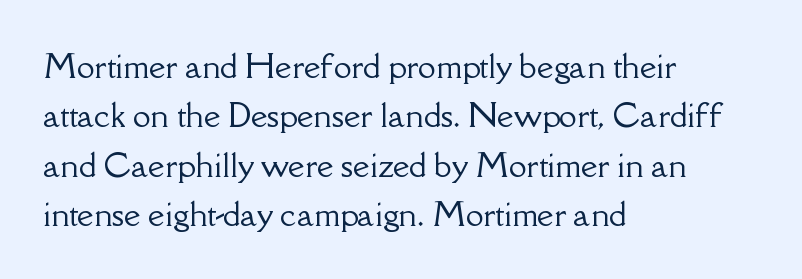
{"serif": "yes", "italic": "no", "width": "normal", "stroke_contrast": "low", "x_height": "small", "monospaced": "no", "underline": "no", "align": "left", "line_spacing": "normal", "line_spacing_ratio": 1.54, "letter_spacing": "normal", "letter_spacing_em": 0.0, "glyph_px": 32}
